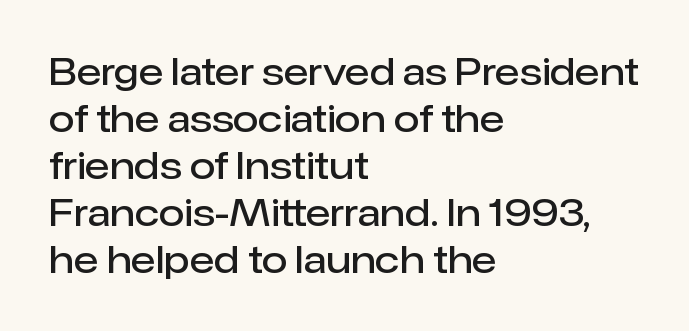
Q: Is the text bold? A: Semi-bold.
Q: Is the text italic (slanted)? A: No, it is upright.
Q: Is the typeface a serif or a sans-serif typeface? A: Sans-serif.
Q: Is the text underlined? A: No.
Q: How is the paragraph aligned? A: Left-aligned.
Q: Is the spacing between letters normal or unusually wide? A: Normal.
Q: Is the spacing between lines tight, normal or loose? A: Normal.
Q: Width (condensed, normal, or wide)? A: Normal.
Q: Stroke contrast? A: Low.
Q: x-height? A: Medium.
Q: Monospaced? A: No.
